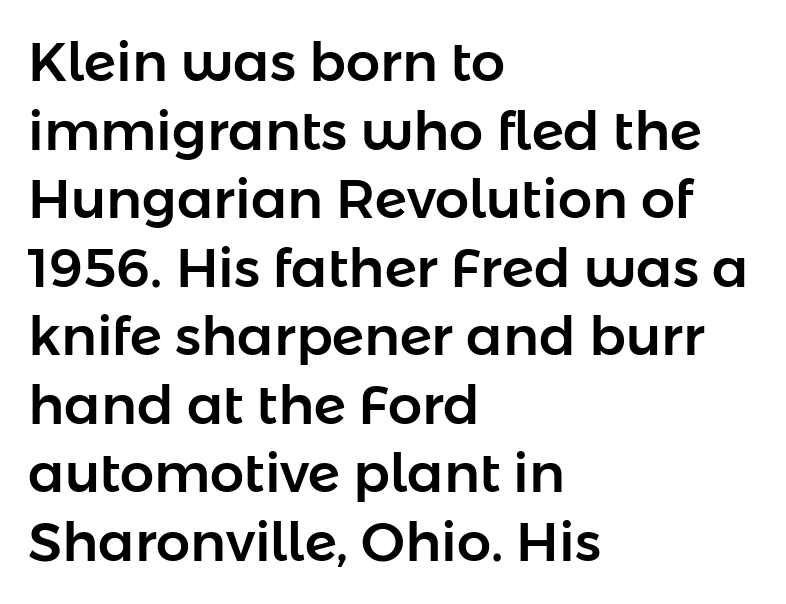
The letters carry no serifs — their stems end cleanly without finishing strokes. This sample uses plain, unmodified letter spacing. A roman cut, with each character standing at attention. Compared with a centered layout, this one pins lines to the left instead. Think of a printed novel: that variable character pitch is what you see here. The specimen omits any rule beneath the text block's lines.
